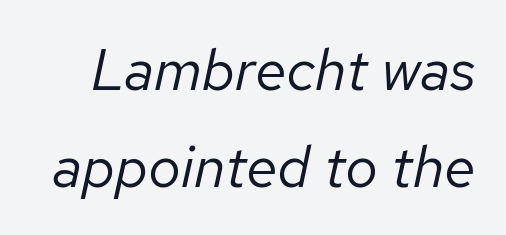
Evenly set lines give the paragraph a standard silhouette. A typesetter would call this proportional, since set widths differ per character. The rendering applies a slant to the glyphs. Underlining? Definitely not there.
